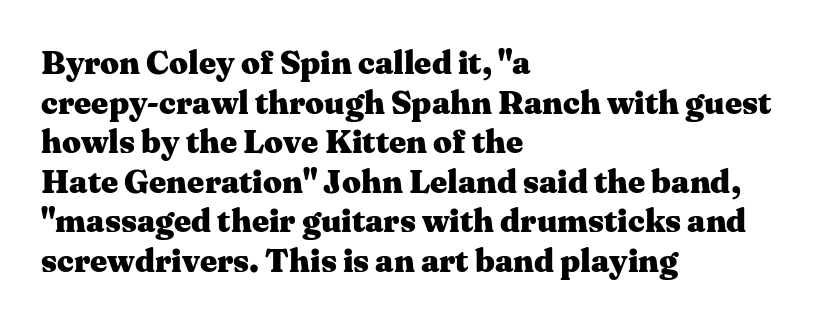
The letters are bold, with thick, heavy strokes. The baseline area is clear. These lines were composed using upright roman letters. Here the designer chose a conventional face with non-uniform glyph widths.
